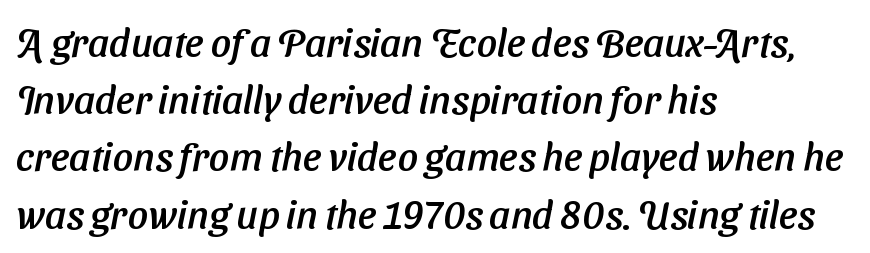
The paragraph has a hard left edge and a soft right edge. Bare-footed words on every line. One glance says typical: line gaps are just what's usual. Nothing unusual about the tracking: characters are spaced as the font intends. The letters advance in unequal steps, a hallmark of proportional type.
